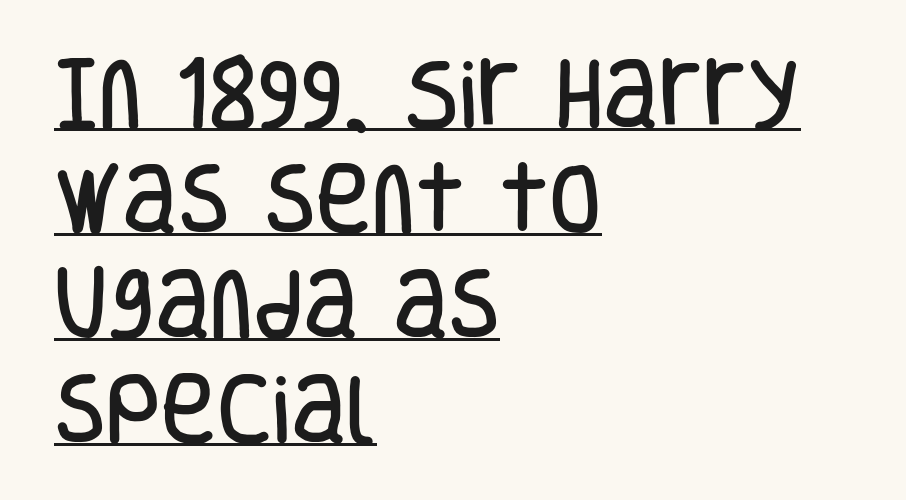
{"serif": "no", "italic": "no", "width": "condensed", "stroke_contrast": "low", "x_height": "large", "monospaced": "no", "underline": "yes", "align": "left", "line_spacing": "normal", "line_spacing_ratio": 1.38, "letter_spacing": "normal", "letter_spacing_em": 0.0, "glyph_px": 76}
